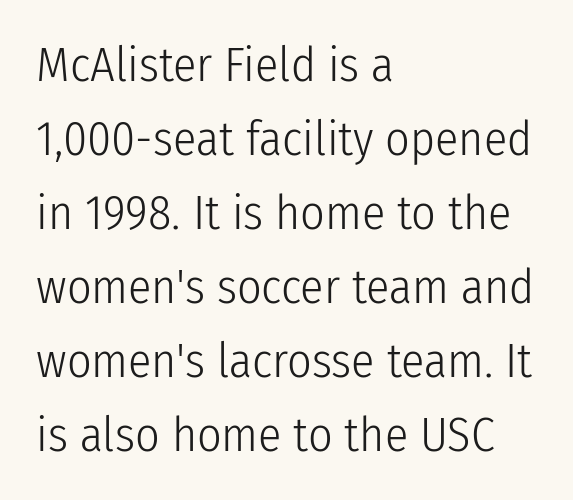
Letters have the restrained weight of plain body copy at most. The leading is moderate, giving the passage an even texture. Honestly, the letter spacing is just normal — you wouldn't notice it. If you drew a line through each stem, it would be perfectly vertical.
